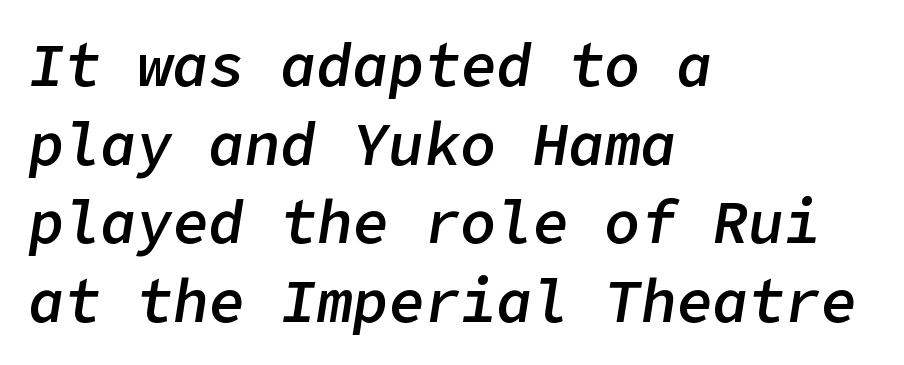
The image shows 60 px semibold type, italic (leaning right); set left-aligned, normal line spacing (1.31x), normal letter spacing, not underlined; low stroke contrast and a medium x-height.
